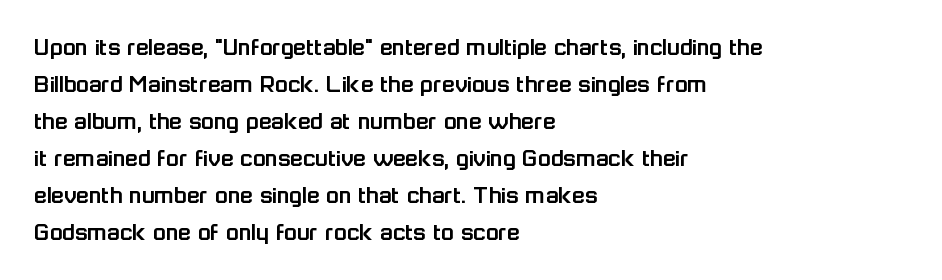
Q: Is the text italic (slanted)? A: No, it is upright.
Q: Is the text underlined? A: No.
Q: How is the paragraph aligned? A: Left-aligned.
Q: Is the spacing between letters normal or unusually wide? A: Normal.
Q: Is the spacing between lines tight, normal or loose? A: Normal.
